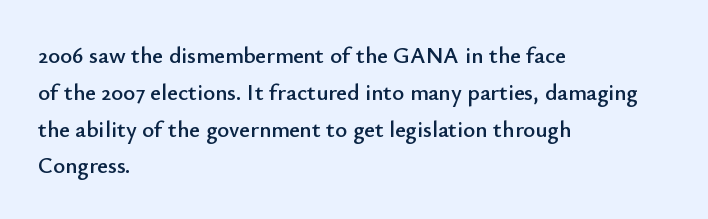
Q: Is the text italic (slanted)? A: No, it is upright.
Q: Is the text underlined? A: No.
Q: How is the paragraph aligned? A: Left-aligned.
Q: Is the spacing between letters normal or unusually wide? A: Normal.
Q: Is the spacing between lines tight, normal or loose? A: Normal.
